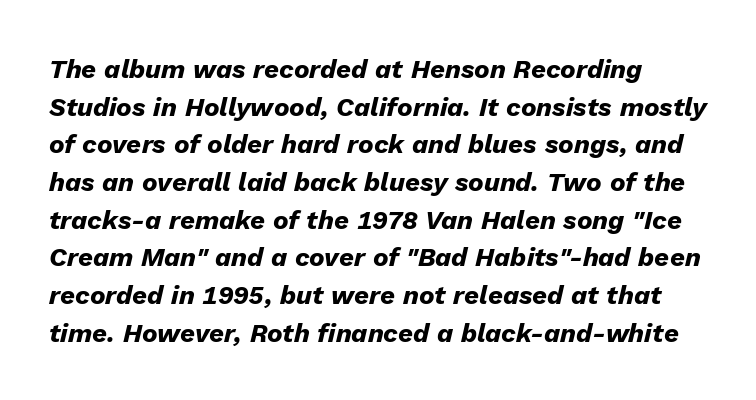
Q: Is the text bold? A: Yes.
Q: Is the text italic (slanted)? A: Yes, it leans right by about 13 degrees.
Q: Is the text underlined? A: No.
Q: Is the spacing between letters normal or unusually wide? A: Normal.
Q: Is the spacing between lines tight, normal or loose? A: Normal.
